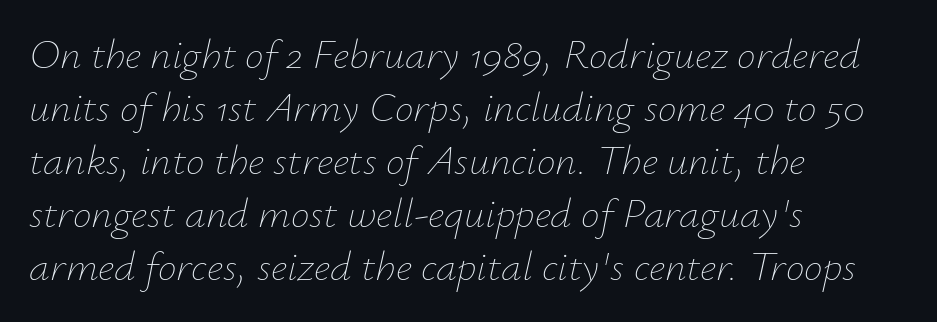
{"italic": "yes", "lean": "right", "slant_degrees": 12, "bold": "no", "weight": "thin", "width": "normal", "stroke_contrast": "low", "x_height": "small", "monospaced": "no", "underline": "no", "align": "left", "line_spacing": "normal", "line_spacing_ratio": 1.26, "letter_spacing": "normal", "letter_spacing_em": 0.0, "glyph_px": 42}
